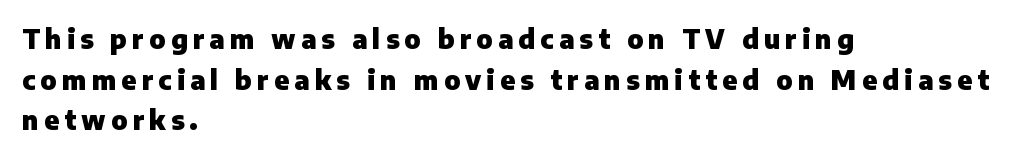
Just letters on the line, the space beneath them empty. Compared with typical paragraphs, the rows here are spaced about the same. Quick note: not italic, upright. Students, this is bold: see how much ink each stroke carries. The face used here is rendered with a markedly widened letterfit. The rag falls on the right side of this text block.
